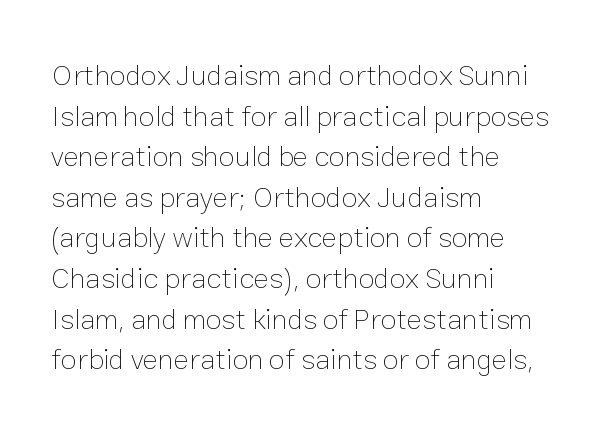
The image shows 29 px thin type, upright; set left-aligned, normal line spacing (1.4x), normal letter spacing, not underlined; low stroke contrast and a medium x-height.
